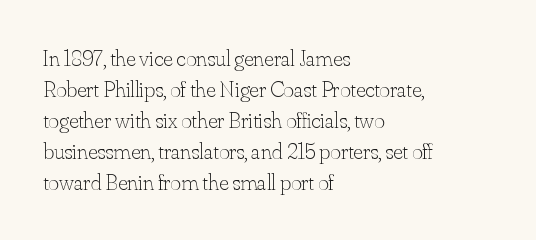
The image shows 23 px text type, upright; set left-aligned, normal line spacing (1.35x), normal letter spacing, not underlined.
